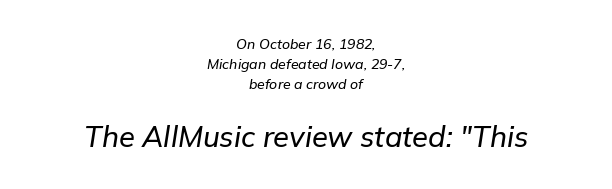
{"italic": "yes", "lean": "right", "slant_degrees": 9, "width": "normal", "stroke_contrast": "low", "x_height": "medium", "monospaced": "no", "underline": "no", "align": "center", "line_spacing": "normal", "line_spacing_ratio": 1.42, "letter_spacing": "normal", "letter_spacing_em": 0.0, "larger_block": "second", "size_ratio": 2.07, "glyph_px": 29}
